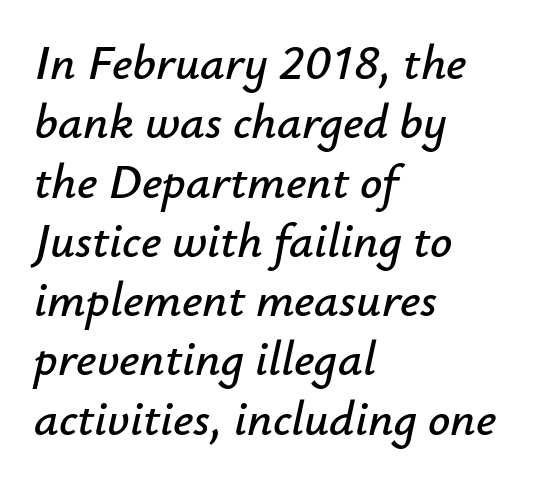
Q: Is the text italic (slanted)? A: Yes, it leans right by about 12 degrees.
Q: Is the text underlined? A: No.
Q: How is the paragraph aligned? A: Left-aligned.
Q: Is the spacing between letters normal or unusually wide? A: Normal.
Q: Width (condensed, normal, or wide)? A: Normal.
Q: Stroke contrast? A: Low.
Q: x-height? A: Small.
Q: Monospaced? A: No.
